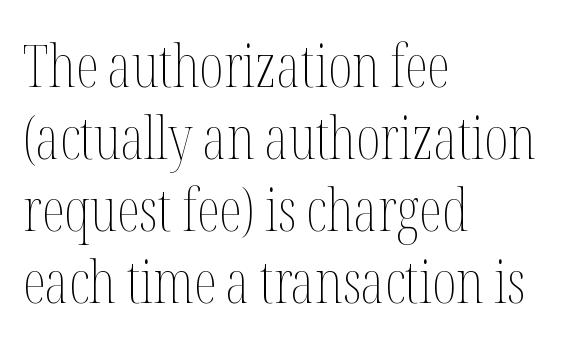
The image shows 59 px thin, condensed type, upright; set left-aligned, line spacing 1.22x, normal letter spacing, not underlined; medium stroke contrast and a medium x-height.
